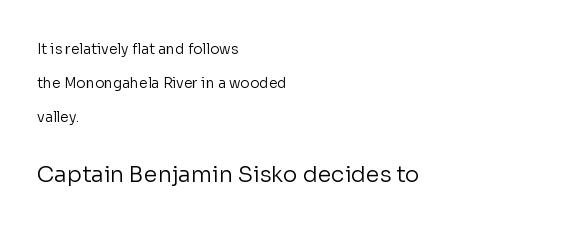
Q: Is the text bold? A: No.
Q: Is the text italic (slanted)? A: No, it is upright.
Q: Is the text underlined? A: No.
Q: How is the paragraph aligned? A: Left-aligned.
Q: Is the spacing between letters normal or unusually wide? A: Normal.
Q: Is the spacing between lines tight, normal or loose? A: Loose.
Q: Which block of text is set in a larger size, the first (top) or the second (bottom)? A: The second (bottom) one.
